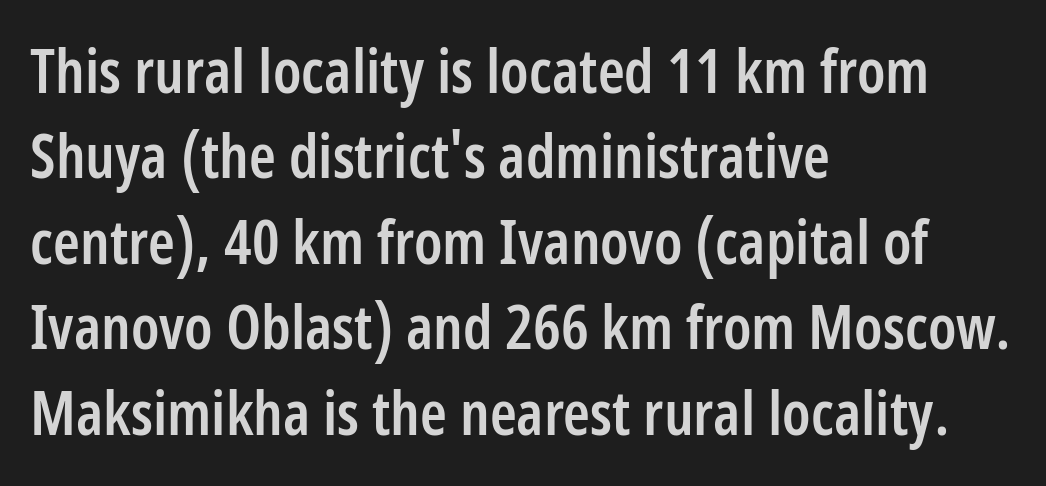
These lines were composed using upright roman letters. The characters look somewhat weighty, a semibold short of true bold. Whoever set this chose a conventional vertical rhythm. Each line starts at the same left margin while the right side varies.
